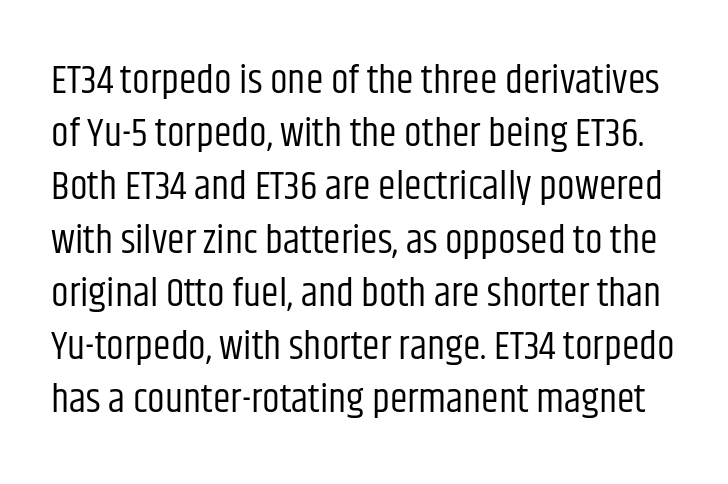
This rendering features lettering with no underline. Tracking value appears to be zero — textbook default spacing. Looks like regular typesetting: each glyph gets only the width it needs. The characters display no serif detailing; their extremities are plain. Weight: in the light-to-regular range. The letters stand upright; this is a roman face.
